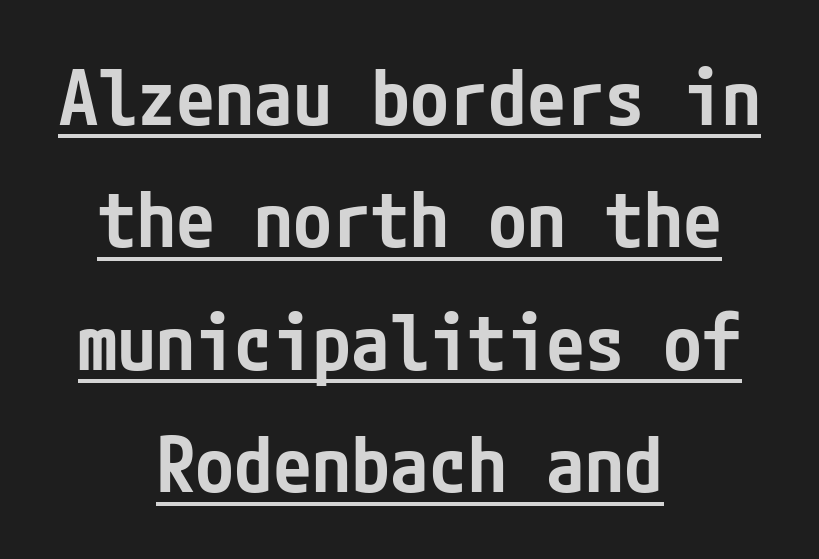
The image shows 78 px semibold, condensed sans-serif type, upright; set centered, normal line spacing (1.57x), normal letter spacing, underlined; low stroke contrast and a medium x-height.
